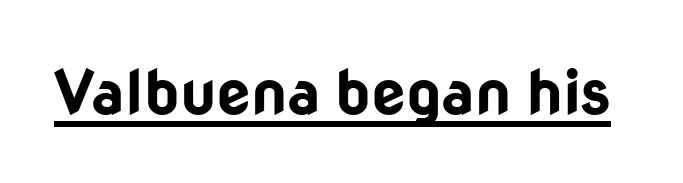
The characters display no serif detailing; their extremities are plain. You can see a thin bar hugging the bottom of the glyphs. The axis of the letterforms is exactly vertical. This rendering leaves character spacing at its baseline value. Do the characters align in a grid? No, the font is proportional.
